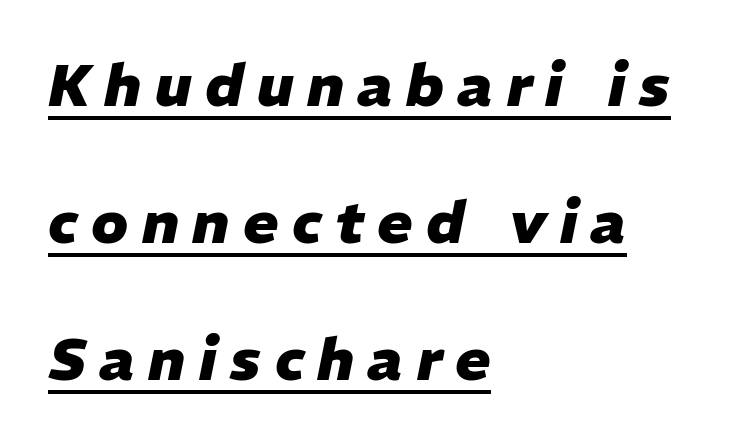
{"italic": "yes", "lean": "right", "slant_degrees": 11, "bold": "yes", "weight": "heavy", "width": "normal", "stroke_contrast": "low", "x_height": "medium", "monospaced": "no", "underline": "yes", "align": "left", "line_spacing": "loose", "line_spacing_ratio": 2.32, "letter_spacing": "wide", "letter_spacing_em": 0.23, "glyph_px": 59}
